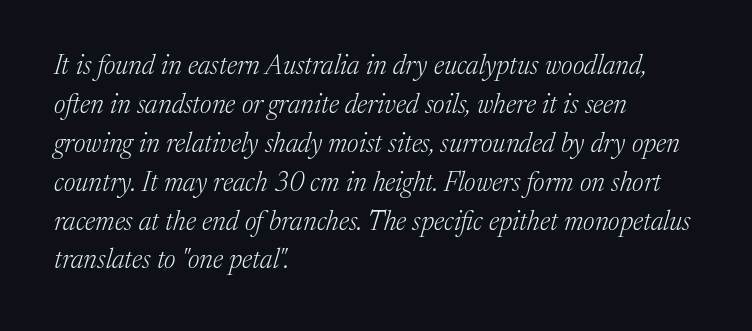
Q: Is the text bold? A: No.
Q: Is the text italic (slanted)? A: Yes, it leans right by about 17 degrees.
Q: Is the text underlined? A: No.
Q: How is the paragraph aligned? A: Left-aligned.
Q: Is the spacing between letters normal or unusually wide? A: Normal.
Q: Is the spacing between lines tight, normal or loose? A: Normal.
